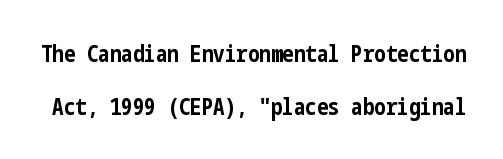
Does the weight exceed regular? Yes, all the way to bold. This sample trades compactness for vertical openness between lines. Nobody touched the tracking dial on this one. Characters remain perfectly vertical along every line. The space directly below the letters is spotless.
